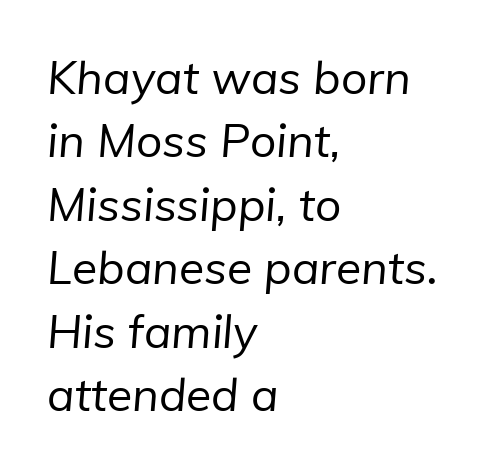
Q: Is the text bold? A: No.
Q: Is the typeface a serif or a sans-serif typeface? A: Sans-serif.
Q: Is the text underlined? A: No.
Q: How is the paragraph aligned? A: Left-aligned.
Q: Is the spacing between letters normal or unusually wide? A: Normal.
Q: Is the spacing between lines tight, normal or loose? A: Normal.
Q: Width (condensed, normal, or wide)? A: Normal.
Q: Stroke contrast? A: Low.
Q: x-height? A: Medium.
Q: Monospaced? A: No.
